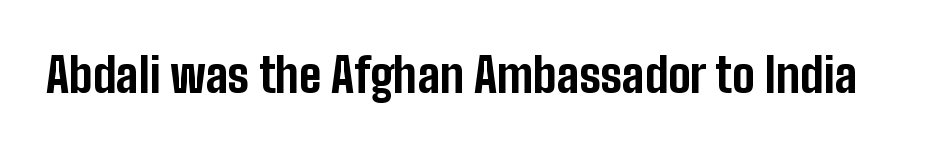
Q: Is the text bold? A: Yes.
Q: Is the text italic (slanted)? A: No, it is upright.
Q: Is the typeface a serif or a sans-serif typeface? A: Sans-serif.
Q: Is the text underlined? A: No.
Q: Is the spacing between letters normal or unusually wide? A: Normal.
Q: Width (condensed, normal, or wide)? A: Condensed.
Q: Stroke contrast? A: Low.
Q: x-height? A: Medium.
Q: Monospaced? A: No.
